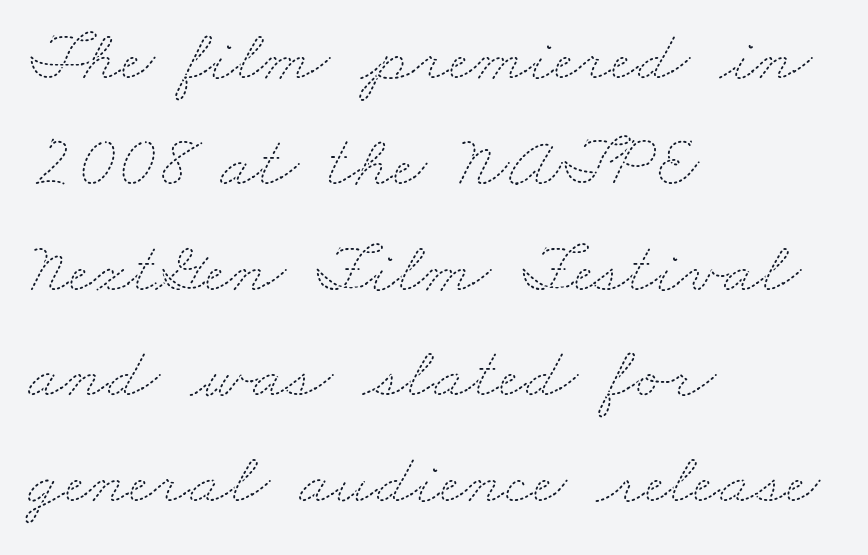
Q: Is the text bold? A: No.
Q: Is the text underlined? A: No.
Q: How is the paragraph aligned? A: Left-aligned.
Q: Is the spacing between letters normal or unusually wide? A: Normal.
Q: Is the spacing between lines tight, normal or loose? A: Normal.
Q: Width (condensed, normal, or wide)? A: Wide.
Q: Stroke contrast? A: Medium.
Q: x-height? A: Small.
Q: Monospaced? A: No.
